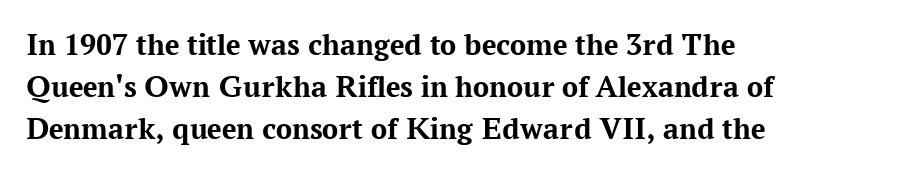
Each letter's strokes conclude with small projecting serifs. Unmarked baselines from the first word to the last. These lines carry a lot of weight — the face is fully bold. All the whitespace from short lines collects on the right.
